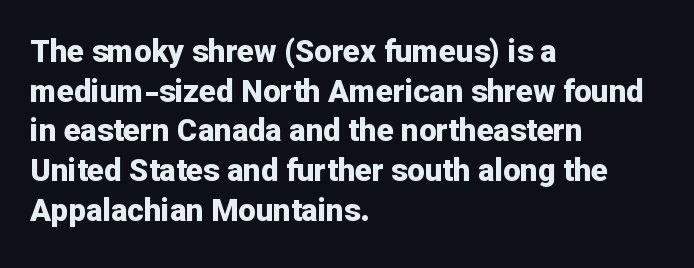
Q: Is the text bold? A: Yes.
Q: Is the text italic (slanted)? A: No, it is upright.
Q: Is the typeface a serif or a sans-serif typeface? A: Sans-serif.
Q: Is the text underlined? A: No.
Q: How is the paragraph aligned? A: Left-aligned.
Q: Is the spacing between letters normal or unusually wide? A: Normal.
Q: Is the spacing between lines tight, normal or loose? A: Normal.
Q: Width (condensed, normal, or wide)? A: Normal.
Q: Stroke contrast? A: Low.
Q: x-height? A: Medium.
Q: Monospaced? A: No.
